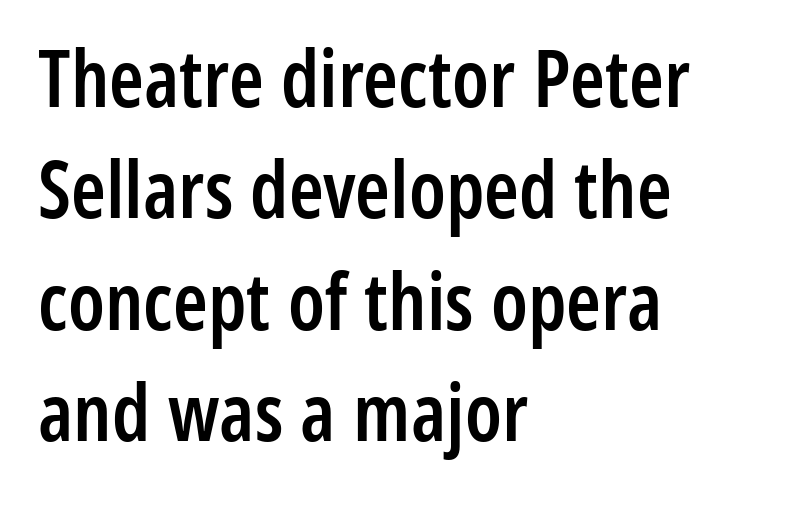
Q: Is the text bold? A: Semi-bold.
Q: Is the text italic (slanted)? A: No, it is upright.
Q: Is the typeface a serif or a sans-serif typeface? A: Sans-serif.
Q: Is the text underlined? A: No.
Q: How is the paragraph aligned? A: Left-aligned.
Q: Is the spacing between letters normal or unusually wide? A: Normal.
Q: Is the spacing between lines tight, normal or loose? A: Normal.
Q: Width (condensed, normal, or wide)? A: Condensed.
Q: Stroke contrast? A: Low.
Q: x-height? A: Medium.
Q: Monospaced? A: No.
